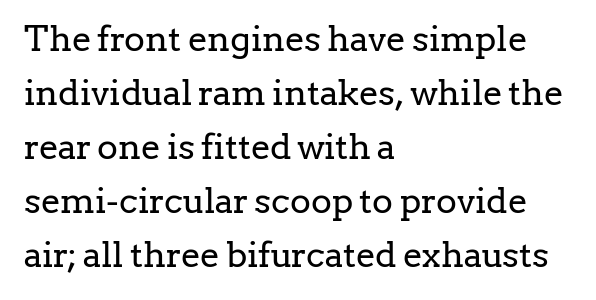
Q: Is the text bold? A: No.
Q: Is the text italic (slanted)? A: No, it is upright.
Q: Is the typeface a serif or a sans-serif typeface? A: Serif.
Q: Is the text underlined? A: No.
Q: How is the paragraph aligned? A: Left-aligned.
Q: Is the spacing between letters normal or unusually wide? A: Normal.
Q: Is the spacing between lines tight, normal or loose? A: Normal.
Q: Width (condensed, normal, or wide)? A: Normal.
Q: Stroke contrast? A: Low.
Q: x-height? A: Medium.
Q: Monospaced? A: No.
